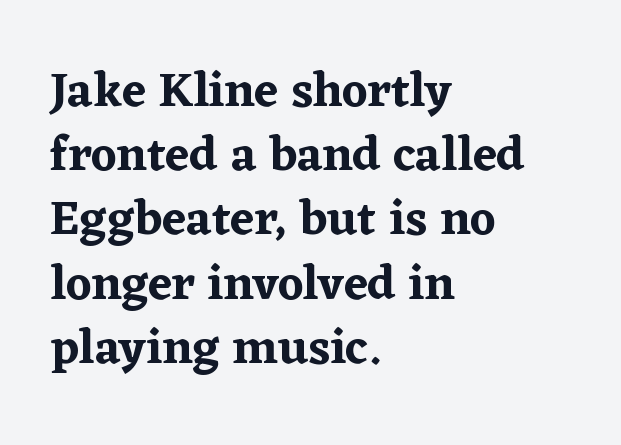
The image shows 49 px serif type, upright; set left-aligned, normal line spacing (1.31x), normal letter spacing, not underlined; low stroke contrast and a medium x-height.
